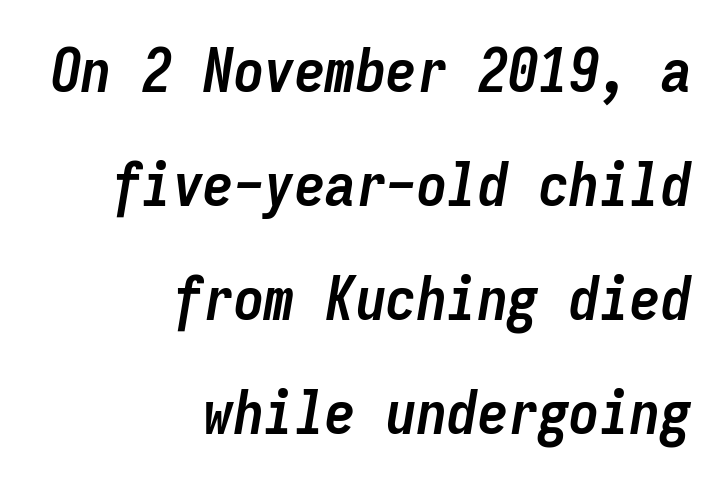
{"italic": "yes", "lean": "right", "slant_degrees": 9, "bold": "yes", "weight": "semibold", "width": "condensed", "stroke_contrast": "low", "x_height": "medium", "monospaced": "yes", "underline": "no", "align": "right", "line_spacing_ratio": 1.87, "letter_spacing": "normal", "letter_spacing_em": 0.0, "glyph_px": 61}
